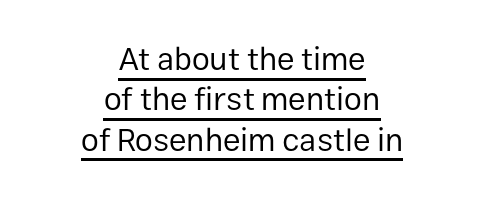
{"serif": "no", "italic": "no", "bold": "no", "weight": "regular", "width": "normal", "stroke_contrast": "low", "x_height": "medium", "monospaced": "no", "underline": "yes", "align": "center", "line_spacing": "normal", "line_spacing_ratio": 1.26, "letter_spacing": "normal", "letter_spacing_em": 0.0, "glyph_px": 32}
